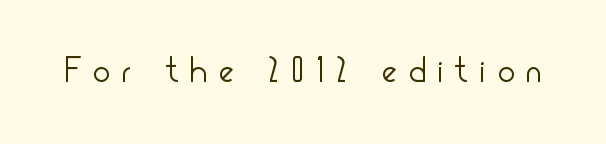
The image shows 35 px light, condensed sans-serif type, upright; set unusually wide letter spacing (+0.36 em), not underlined; low stroke contrast and a small x-height.
